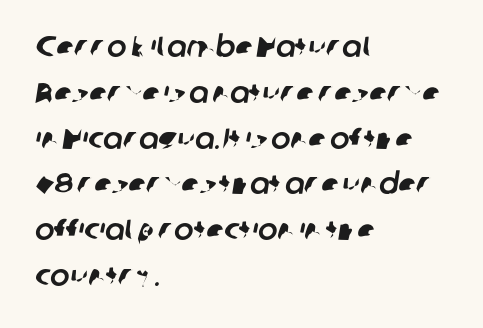
Think of a printed novel: that variable character pitch is what you see here. This sample uses plain, unmodified letter spacing. Every row of glyphs begins at an identical x-position on the left. Type without underlining.
